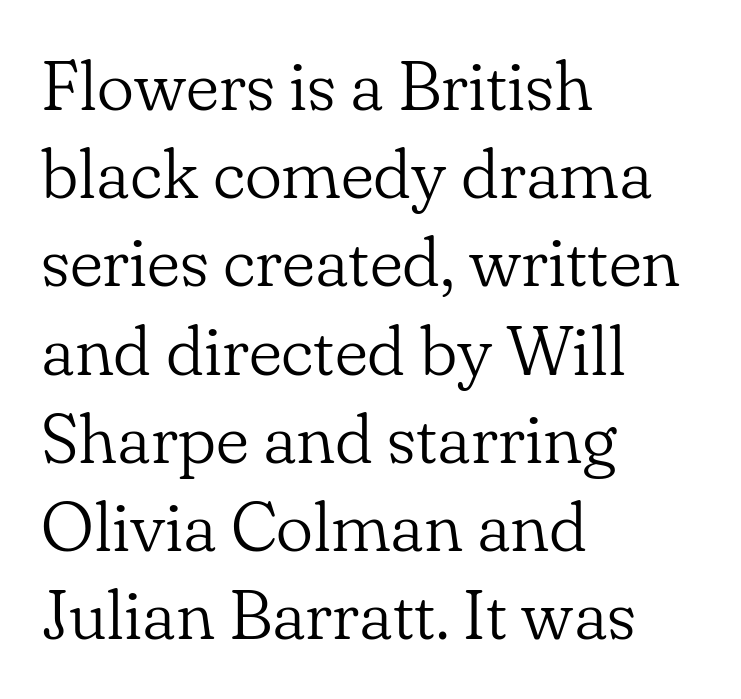
{"serif": "yes", "italic": "no", "bold": "no", "weight": "light", "width": "normal", "stroke_contrast": "low", "x_height": "small", "monospaced": "no", "underline": "no", "align": "left", "line_spacing": "normal", "line_spacing_ratio": 1.26, "letter_spacing": "normal", "letter_spacing_em": 0.0, "glyph_px": 70}
